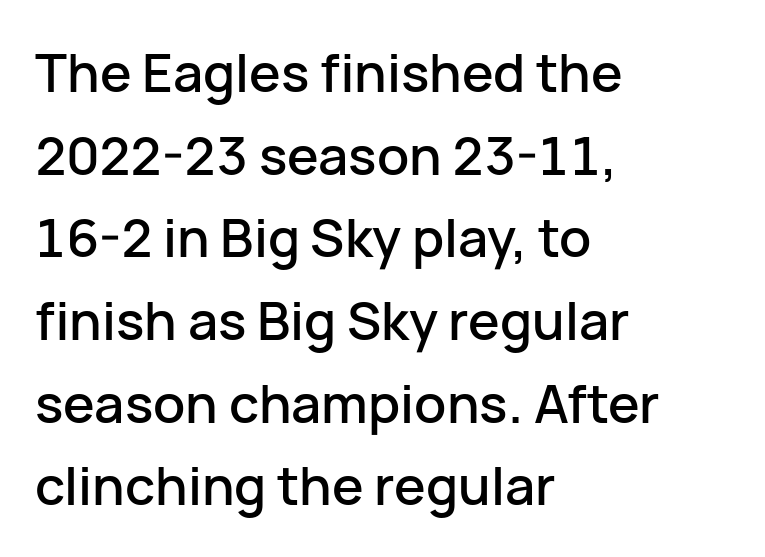
Q: Is the text italic (slanted)? A: No, it is upright.
Q: Is the typeface a serif or a sans-serif typeface? A: Sans-serif.
Q: Is the text underlined? A: No.
Q: How is the paragraph aligned? A: Left-aligned.
Q: Is the spacing between letters normal or unusually wide? A: Normal.
Q: Is the spacing between lines tight, normal or loose? A: Normal.
Q: Width (condensed, normal, or wide)? A: Normal.
Q: Stroke contrast? A: Low.
Q: x-height? A: Medium.
Q: Monospaced? A: No.
